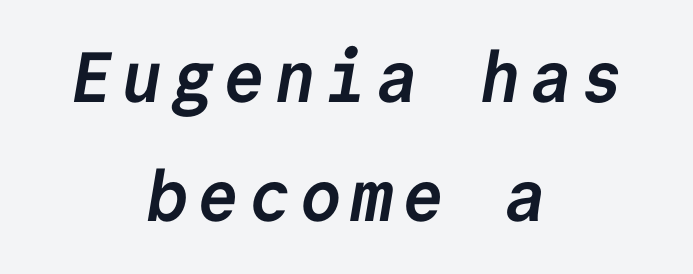
{"serif": "no", "bold": "yes", "weight": "semibold", "width": "normal", "stroke_contrast": "low", "x_height": "medium", "monospaced": "yes", "underline": "no", "align": "center", "line_spacing": "normal", "line_spacing_ratio": 1.67, "glyph_px": 71}
